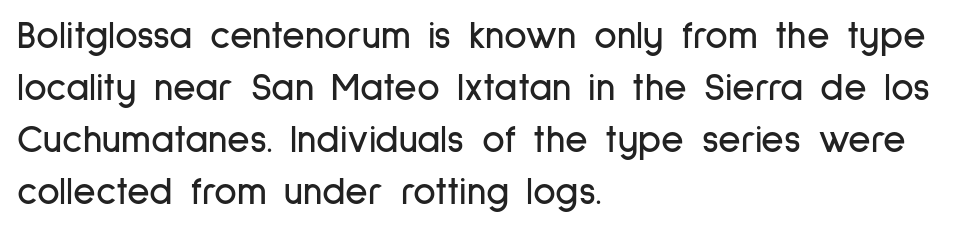
The image shows 39 px condensed sans-serif type, upright; set left-aligned, normal line spacing (1.33x), normal letter spacing, not underlined; low stroke contrast and a medium x-height.
